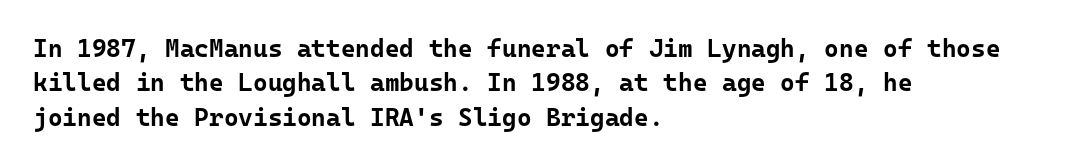
{"italic": "no", "bold": "yes", "underline": "no", "align": "left", "line_spacing": "normal", "line_spacing_ratio": 1.38, "letter_spacing": "normal", "letter_spacing_em": 0.0, "glyph_px": 25}
